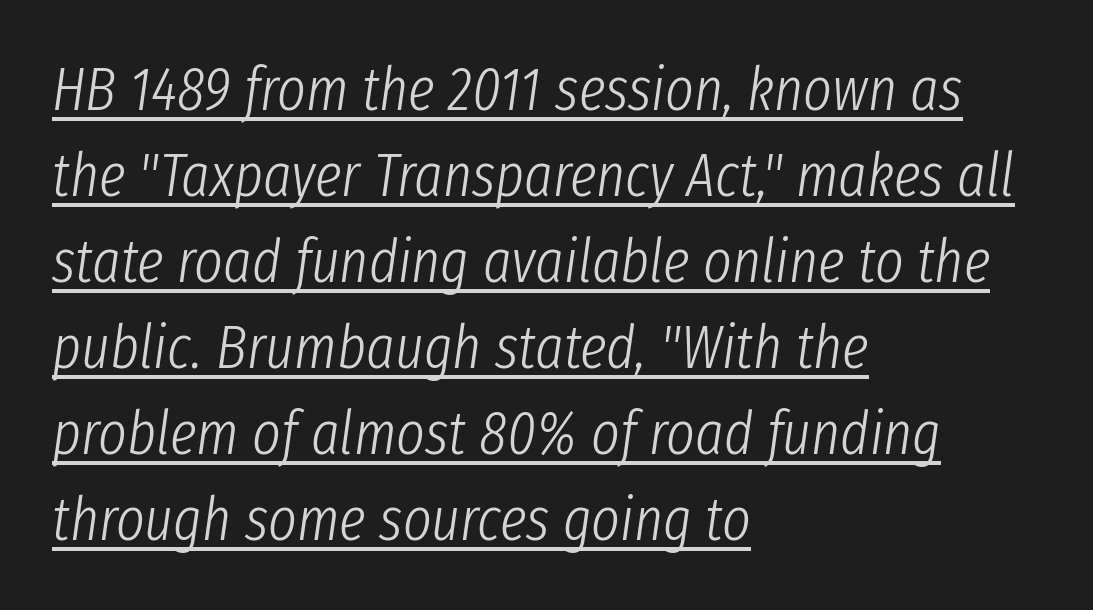
Q: Is the text bold? A: No.
Q: Is the text italic (slanted)? A: Yes, it leans right by about 8 degrees.
Q: Is the text underlined? A: Yes.
Q: How is the paragraph aligned? A: Left-aligned.
Q: Is the spacing between letters normal or unusually wide? A: Normal.
Q: Is the spacing between lines tight, normal or loose? A: Normal.
Q: Width (condensed, normal, or wide)? A: Condensed.
Q: Stroke contrast? A: Low.
Q: x-height? A: Medium.
Q: Monospaced? A: No.
